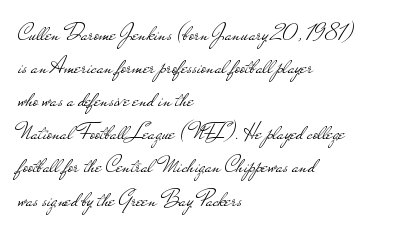
Q: Is the text bold? A: No.
Q: Is the text italic (slanted)? A: Yes.
Q: Is the text underlined? A: No.
Q: How is the paragraph aligned? A: Left-aligned.
Q: Is the spacing between letters normal or unusually wide? A: Normal.
Q: Is the spacing between lines tight, normal or loose? A: Normal.
